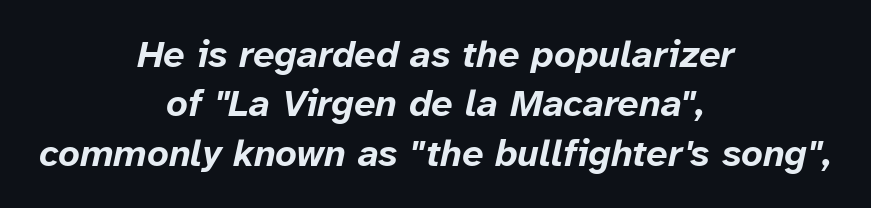
Q: Is the text bold? A: Yes.
Q: Is the text italic (slanted)? A: Yes, it leans right by about 12 degrees.
Q: Is the text underlined? A: No.
Q: How is the paragraph aligned? A: Centered.
Q: Is the spacing between letters normal or unusually wide? A: Normal.
Q: Is the spacing between lines tight, normal or loose? A: Normal.
Q: Width (condensed, normal, or wide)? A: Normal.
Q: Stroke contrast? A: Low.
Q: x-height? A: Medium.
Q: Monospaced? A: No.
